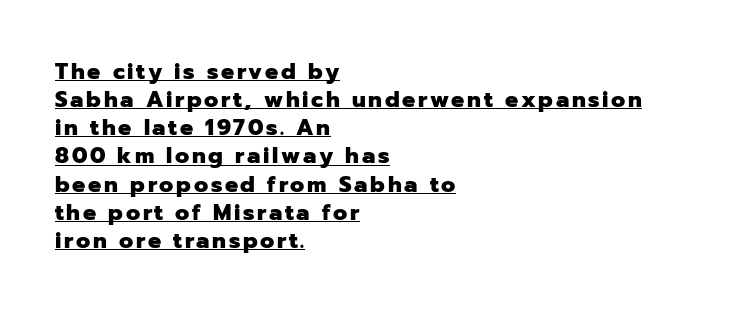
{"italic": "no", "bold": "yes", "underline": "yes", "align": "left", "line_spacing": "normal", "line_spacing_ratio": 1.28, "glyph_px": 22}
